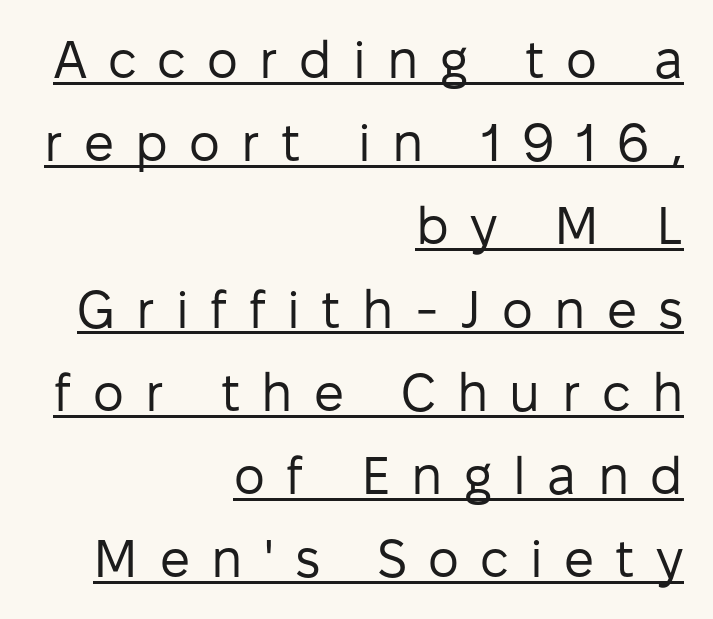
The image shows 53 px regular-weight sans-serif type, upright; set right-aligned, normal line spacing (1.57x), unusually wide letter spacing (+0.4 em), underlined; low stroke contrast and a medium x-height.
